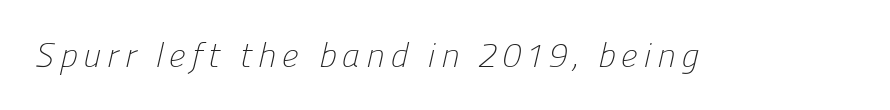
The image shows 34 px light sans-serif type; set not underlined; low stroke contrast and a medium x-height.
